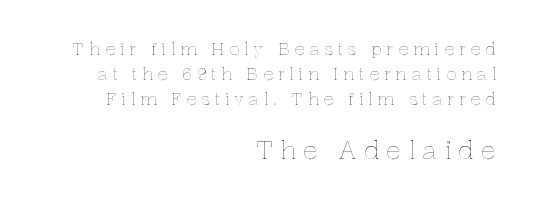
Q: Is the text italic (slanted)? A: No, it is upright.
Q: Is the text underlined? A: No.
Q: How is the paragraph aligned? A: Right-aligned.
Q: Is the spacing between letters normal or unusually wide? A: Unusually wide.
Q: Is the spacing between lines tight, normal or loose? A: Normal.
Q: Which block of text is set in a larger size, the first (top) or the second (bottom)? A: The second (bottom) one.
